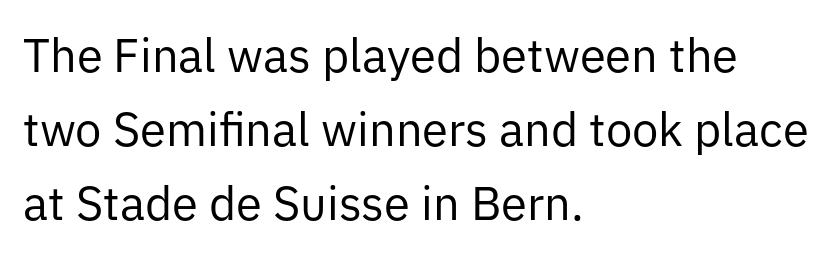
Varying glyph widths throughout — classic text-font behaviour. Nothing heavy about these letters — not bold at all. Teacher's note: observe the even left margin — that is flush-left alignment. The face used here is rendered with its standard letterfit. Does the lettering tilt? It doesn't — this is upright. Does the type have serifs? No, each stem ends abruptly.
